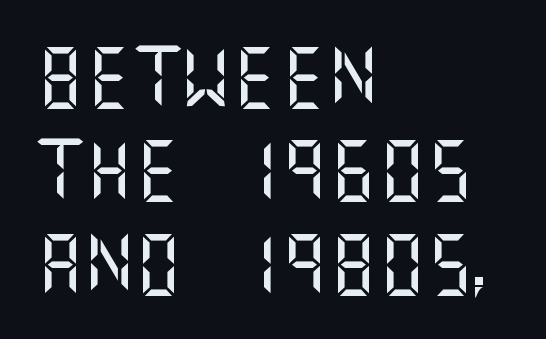
Check the space under the baseline: it is left empty. No feet cap the strokes, marking this as sans-serif type. In terms of leading, this rendering sits right in the middle. These lines stack with their left ends in a neat column. A typesetter would mark this as roman, not italic.
